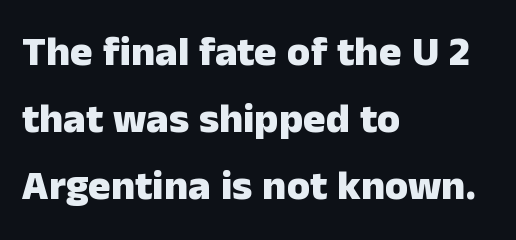
Q: Is the text bold? A: Yes.
Q: Is the text italic (slanted)? A: No, it is upright.
Q: Is the typeface a serif or a sans-serif typeface? A: Sans-serif.
Q: Is the text underlined? A: No.
Q: How is the paragraph aligned? A: Left-aligned.
Q: Is the spacing between letters normal or unusually wide? A: Normal.
Q: Is the spacing between lines tight, normal or loose? A: Normal.
Q: Width (condensed, normal, or wide)? A: Normal.
Q: Stroke contrast? A: Low.
Q: x-height? A: Medium.
Q: Monospaced? A: No.
